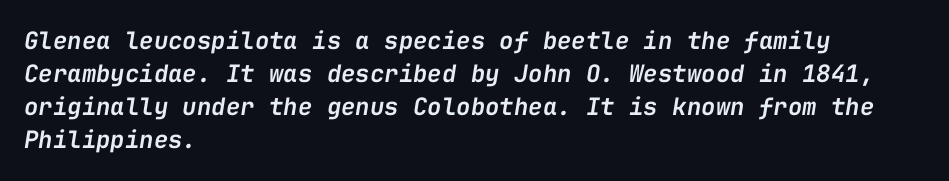
Q: Is the text bold? A: Semi-bold.
Q: Is the text italic (slanted)? A: Yes, it leans right by about 9 degrees.
Q: Is the text underlined? A: No.
Q: How is the paragraph aligned? A: Left-aligned.
Q: Is the spacing between letters normal or unusually wide? A: Normal.
Q: Is the spacing between lines tight, normal or loose? A: Normal.
